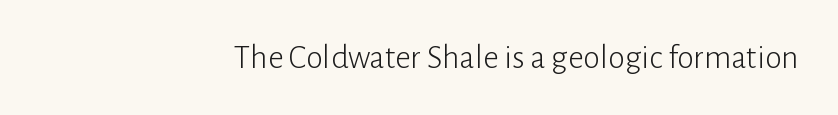
Q: Is the text bold? A: No.
Q: Is the text italic (slanted)? A: No, it is upright.
Q: Is the typeface a serif or a sans-serif typeface? A: Sans-serif.
Q: Is the text underlined? A: No.
Q: How is the paragraph aligned? A: Right-aligned.
Q: Is the spacing between letters normal or unusually wide? A: Normal.
Q: Width (condensed, normal, or wide)? A: Normal.
Q: Stroke contrast? A: Low.
Q: x-height? A: Medium.
Q: Monospaced? A: No.
